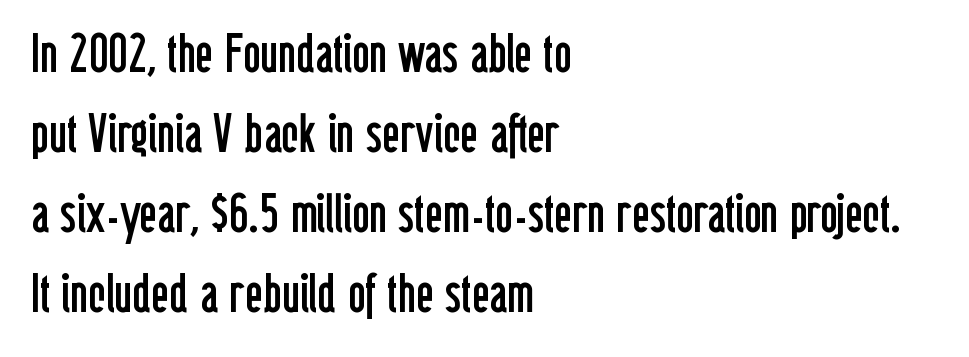
Q: Is the text bold? A: No.
Q: Is the text italic (slanted)? A: No, it is upright.
Q: Is the typeface a serif or a sans-serif typeface? A: Sans-serif.
Q: Is the text underlined? A: No.
Q: How is the paragraph aligned? A: Left-aligned.
Q: Is the spacing between letters normal or unusually wide? A: Normal.
Q: Is the spacing between lines tight, normal or loose? A: Normal.
Q: Width (condensed, normal, or wide)? A: Condensed.
Q: Stroke contrast? A: Low.
Q: x-height? A: Medium.
Q: Monospaced? A: No.
